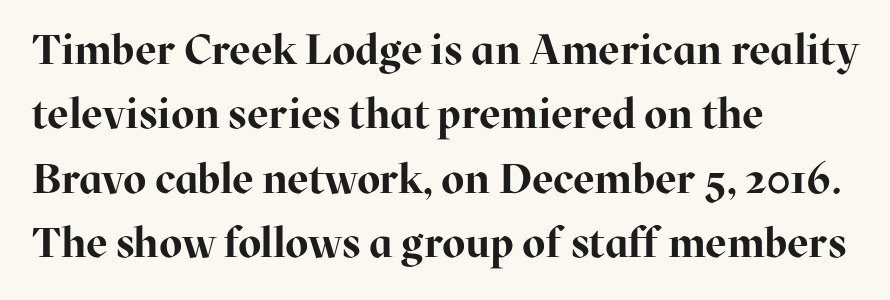
The image shows 42 px bold serif type, upright; set left-aligned, normal line spacing (1.53x), normal letter spacing, not underlined; high stroke contrast and a medium x-height.
